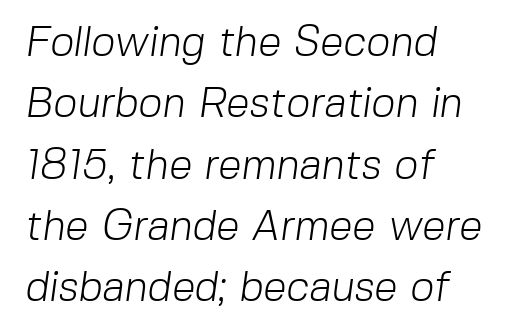
The image shows 42 px light sans-serif type; set left-aligned, normal line spacing (1.46x), normal letter spacing, not underlined; low stroke contrast and a medium x-height.
